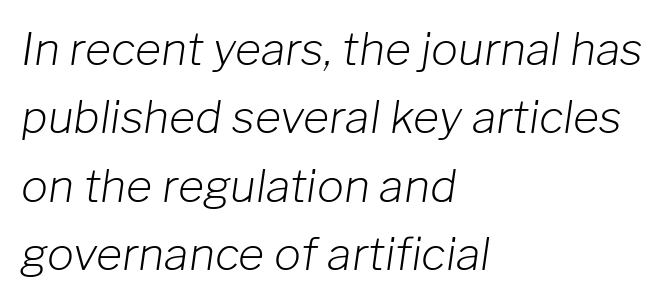
Q: Is the text bold? A: No.
Q: Is the text italic (slanted)? A: Yes, it leans right by about 8 degrees.
Q: Is the text underlined? A: No.
Q: How is the paragraph aligned? A: Left-aligned.
Q: Is the spacing between letters normal or unusually wide? A: Normal.
Q: Is the spacing between lines tight, normal or loose? A: Normal.
Q: Width (condensed, normal, or wide)? A: Normal.
Q: Stroke contrast? A: Low.
Q: x-height? A: Medium.
Q: Monospaced? A: No.
